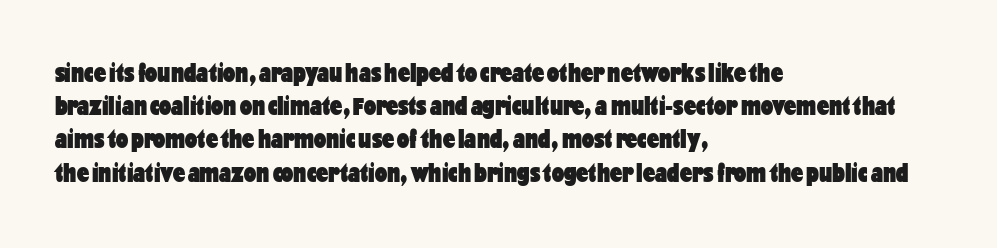
The image shows 27 px bold type, upright; set left-aligned, line spacing 1.23x, normal letter spacing, not underlined.
